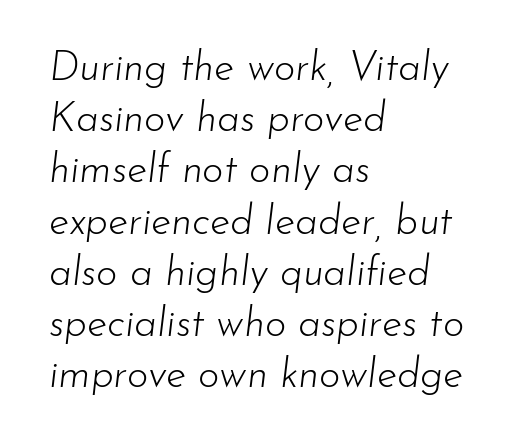
{"italic": "yes", "lean": "right", "slant_degrees": 7, "bold": "no", "weight": "light", "width": "normal", "stroke_contrast": "low", "x_height": "small", "monospaced": "no", "underline": "no", "align": "left", "line_spacing": "normal", "line_spacing_ratio": 1.25, "letter_spacing": "normal", "letter_spacing_em": 0.0, "glyph_px": 41}
